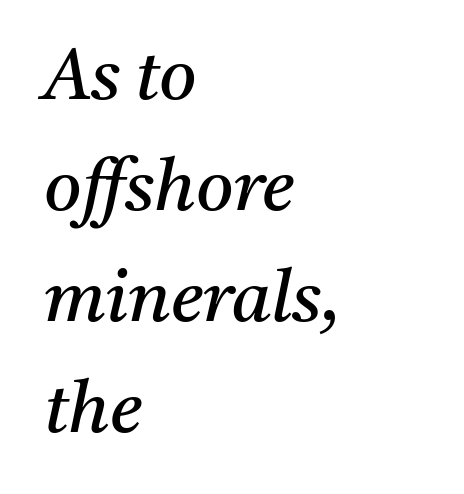
The image shows 72 px regular-weight serif type, italic (leaning right); set left-aligned, normal line spacing (1.54x), normal letter spacing, not underlined; medium stroke contrast and a medium x-height.
